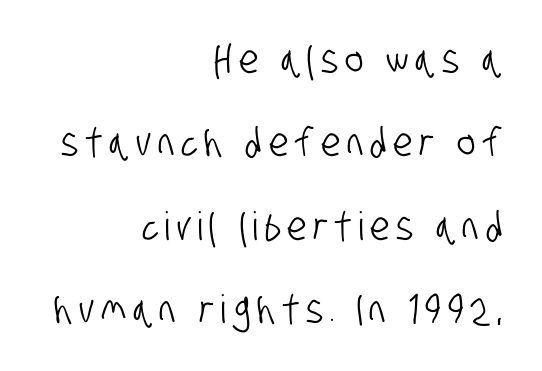
The designer dialed line spacing up above the default. Visually the block forms a straight wall on the right and a jagged coastline on the left. Underline: absent. Nope, no serifs anywhere on these letters.
